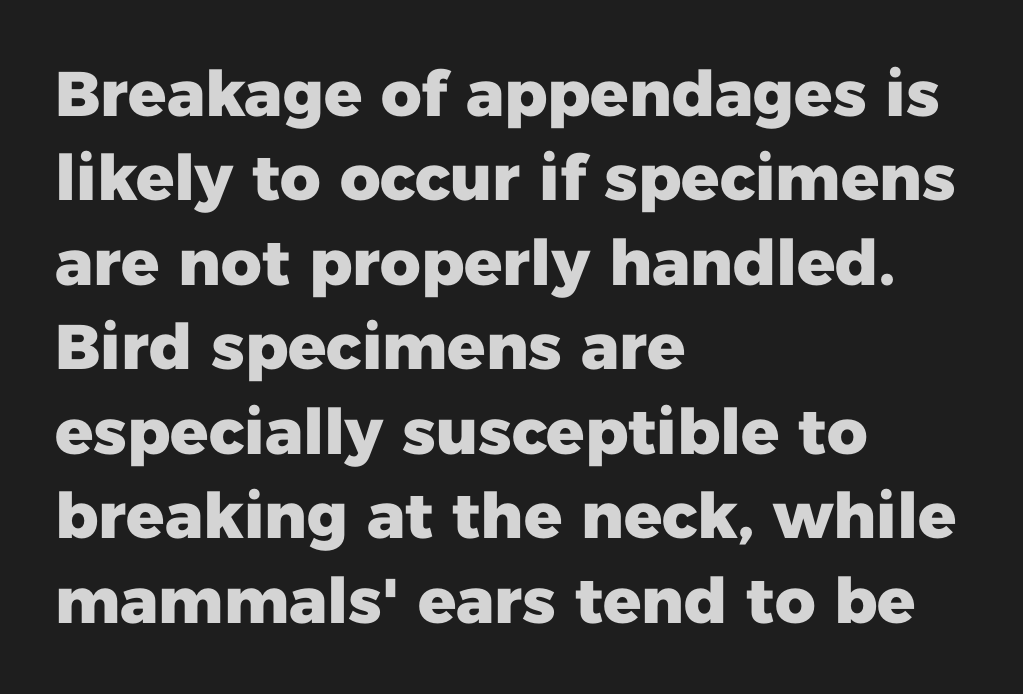
Q: Is the text bold? A: Yes.
Q: Is the text italic (slanted)? A: No, it is upright.
Q: Is the typeface a serif or a sans-serif typeface? A: Sans-serif.
Q: Is the text underlined? A: No.
Q: How is the paragraph aligned? A: Left-aligned.
Q: Is the spacing between letters normal or unusually wide? A: Normal.
Q: Is the spacing between lines tight, normal or loose? A: Normal.
Q: Width (condensed, normal, or wide)? A: Normal.
Q: Stroke contrast? A: Low.
Q: x-height? A: Medium.
Q: Monospaced? A: No.
